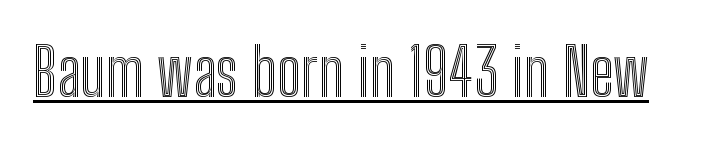
Nothing unusual about the tracking: characters are spaced as the font intends. The rendering uses natural spacing where letterforms have individual widths. Every word sits above its own underline. Is there any slant? The stems are plumb.
